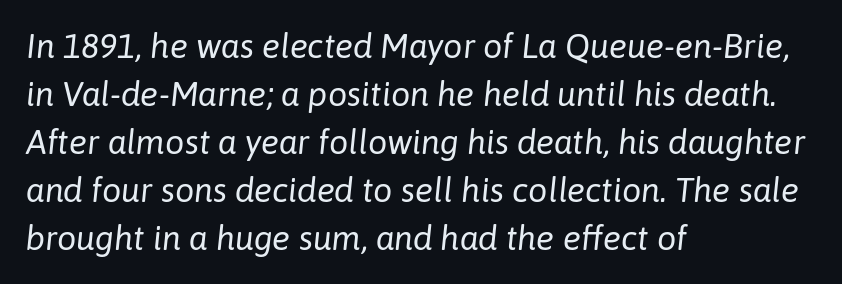
Nobody drew a line under any word here. In terms of leading, this rendering sits right in the middle. You can tell it's italic because the verticals aren't actually vertical. Looks like regular typesetting: each glyph gets only the width it needs. Line starts are locked; line ends wander.
